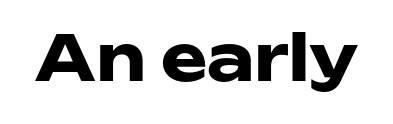
Q: Is the text bold? A: Yes.
Q: Is the text italic (slanted)? A: No, it is upright.
Q: Is the typeface a serif or a sans-serif typeface? A: Sans-serif.
Q: Is the text underlined? A: No.
Q: Is the spacing between letters normal or unusually wide? A: Normal.
Q: Width (condensed, normal, or wide)? A: Wide.
Q: Stroke contrast? A: Low.
Q: x-height? A: Medium.
Q: Monospaced? A: No.
